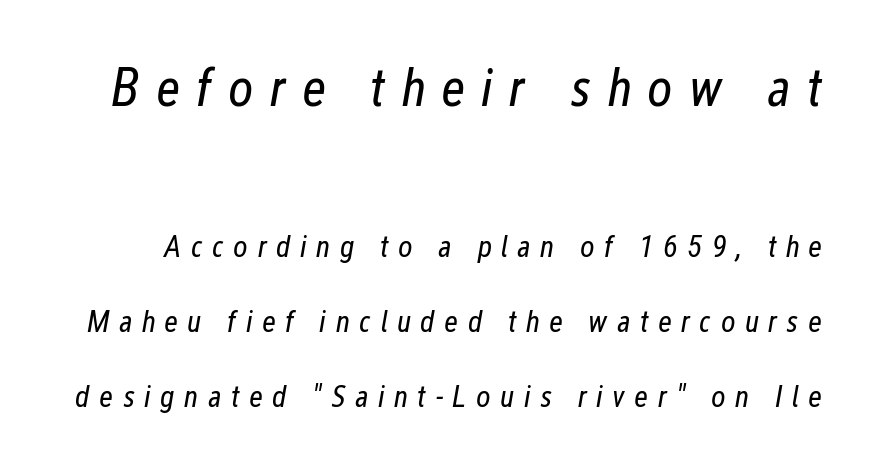
The image shows 54 px regular-weight, condensed type, italic (leaning right); set loose line spacing (2.41x), unusually wide letter spacing (+0.3 em), not underlined; the first (top) block is 1.74x larger; low stroke contrast and a medium x-height.
